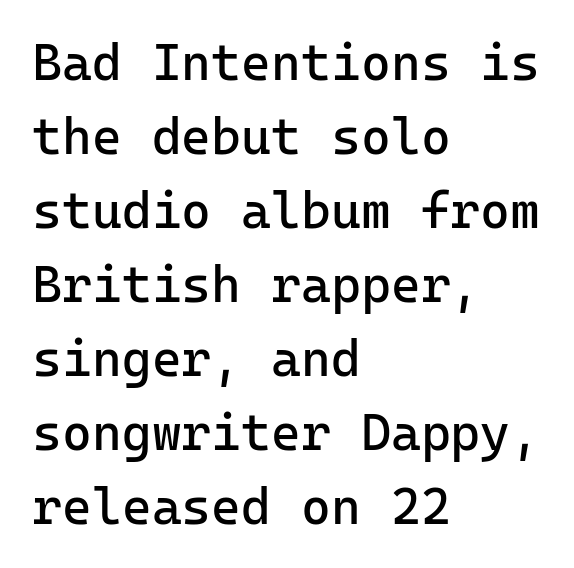
Upright lettering throughout. Each letter, wide or thin by design, is forced into the same width here. Heft: none added — not bold. Note: no serifs on the glyphs. In terms of leading, this rendering sits right in the middle.
